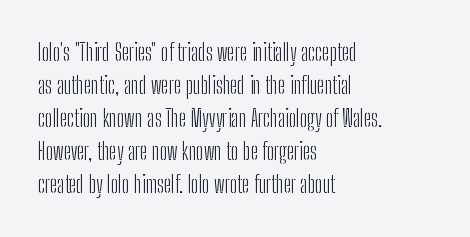
{"italic": "no", "bold": "no", "underline": "no", "align": "left", "line_spacing": "normal", "line_spacing_ratio": 1.44, "letter_spacing": "normal", "letter_spacing_em": 0.0, "glyph_px": 23}
